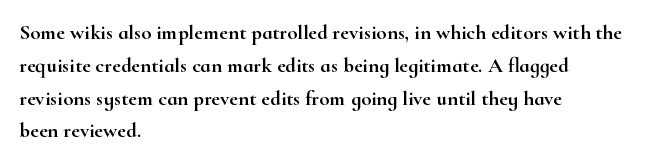
{"italic": "no", "underline": "no", "align": "left", "line_spacing": "normal", "line_spacing_ratio": 1.56, "letter_spacing": "normal", "letter_spacing_em": 0.0, "glyph_px": 21}
